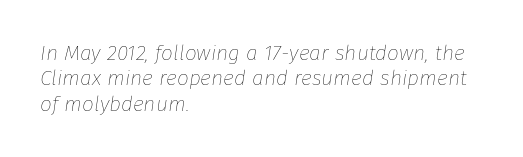
Q: Is the text bold? A: No.
Q: Is the text italic (slanted)? A: Yes, it leans right by about 8 degrees.
Q: Is the text underlined? A: No.
Q: How is the paragraph aligned? A: Left-aligned.
Q: Is the spacing between letters normal or unusually wide? A: Normal.
